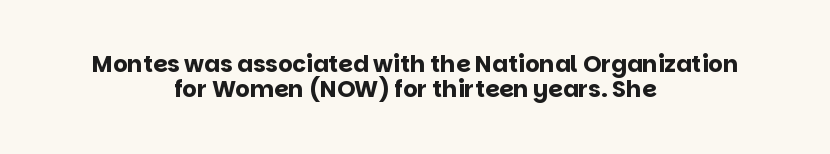
{"italic": "no", "bold": "yes", "underline": "no", "align": "center", "line_spacing": "tight", "line_spacing_ratio": 1.1, "letter_spacing": "normal", "letter_spacing_em": 0.0, "glyph_px": 23}
